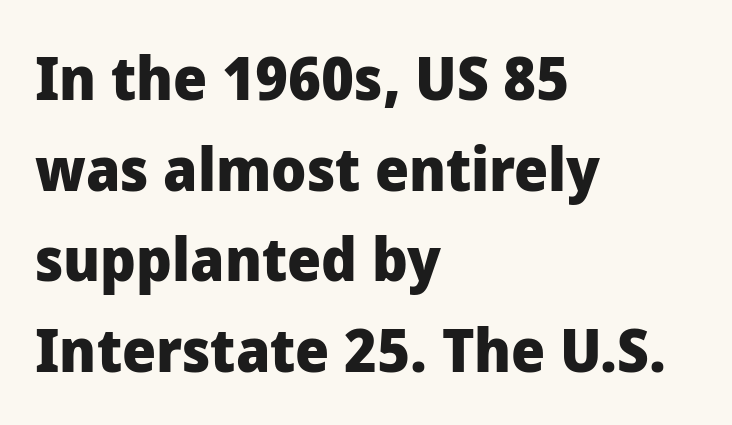
Q: Is the text bold? A: Yes.
Q: Is the text italic (slanted)? A: No, it is upright.
Q: Is the typeface a serif or a sans-serif typeface? A: Sans-serif.
Q: Is the text underlined? A: No.
Q: How is the paragraph aligned? A: Left-aligned.
Q: Is the spacing between letters normal or unusually wide? A: Normal.
Q: Is the spacing between lines tight, normal or loose? A: Normal.
Q: Width (condensed, normal, or wide)? A: Normal.
Q: Stroke contrast? A: Low.
Q: x-height? A: Medium.
Q: Monospaced? A: No.
